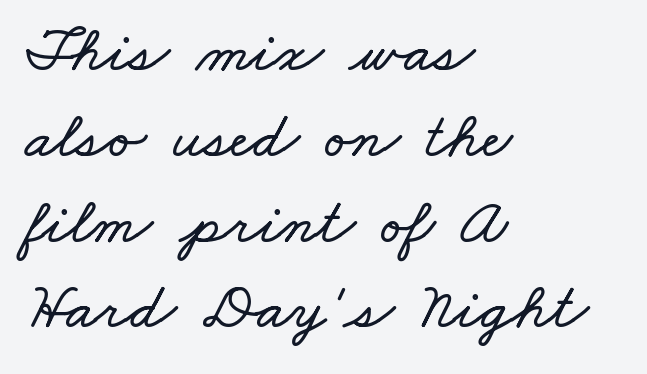
{"width": "wide", "stroke_contrast": "low", "x_height": "small", "monospaced": "no", "underline": "no", "align": "left", "line_spacing": "normal", "line_spacing_ratio": 1.32, "letter_spacing": "normal", "letter_spacing_em": 0.0, "glyph_px": 65}
